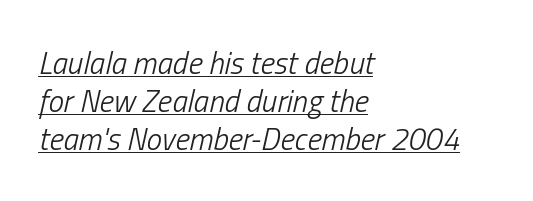
{"italic": "yes", "lean": "right", "slant_degrees": 13, "bold": "no", "weight": "light", "width": "condensed", "stroke_contrast": "low", "x_height": "medium", "monospaced": "no", "underline": "yes", "align": "left", "line_spacing_ratio": 1.22, "letter_spacing": "normal", "letter_spacing_em": 0.0, "glyph_px": 31}
